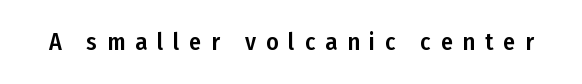
{"italic": "no", "underline": "no", "letter_spacing": "wide", "letter_spacing_em": 0.41, "glyph_px": 24}
